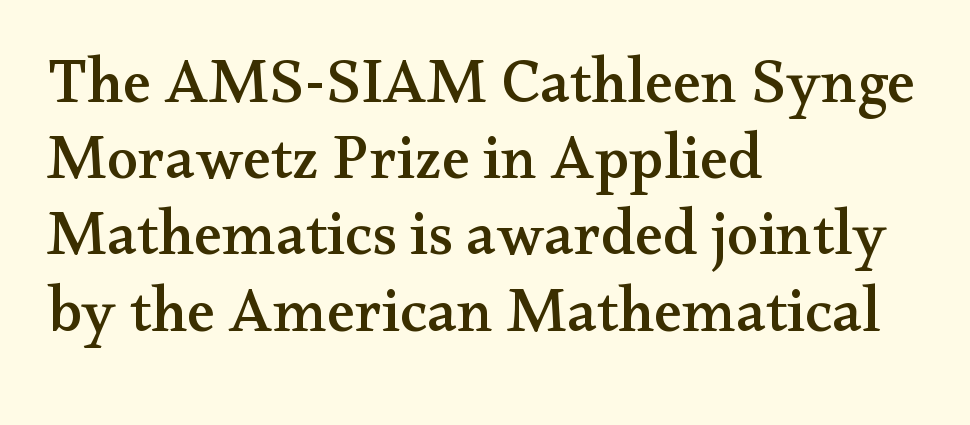
A roman cut, with each character standing at attention. Note the varied advance widths — an 'i' is clearly narrower than an 'm'. Lines of text with bare space underneath. Spacing between characters is what you'd get straight out of the box. Line starts are locked; line ends wander.
